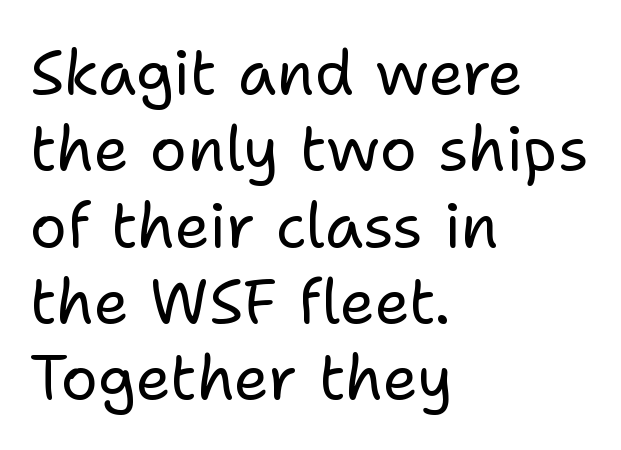
Q: Is the text bold? A: No.
Q: Is the text italic (slanted)? A: No, it is upright.
Q: Is the typeface a serif or a sans-serif typeface? A: Sans-serif.
Q: Is the text underlined? A: No.
Q: How is the paragraph aligned? A: Left-aligned.
Q: Is the spacing between letters normal or unusually wide? A: Normal.
Q: Width (condensed, normal, or wide)? A: Normal.
Q: Stroke contrast? A: Low.
Q: x-height? A: Medium.
Q: Monospaced? A: No.
